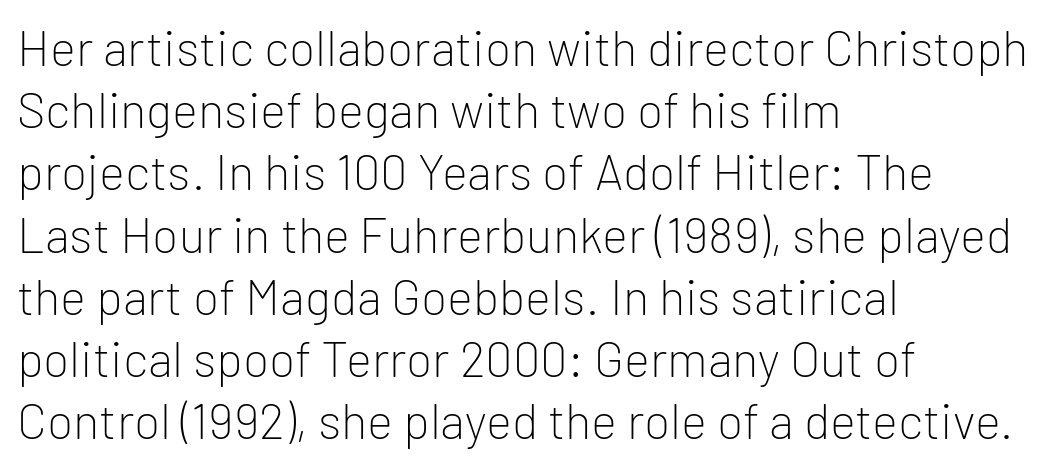
Proportional: the letters do not fall into vertical columns. Each line starts at the same left margin while the right side varies. Rendered with straight, roman letterforms. The typesetting does not lean heavy: it is not bold.
